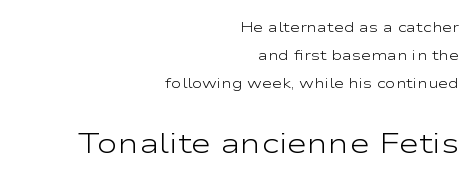
The tracking reads as untouched default to a designer's eye. The paragraph shown leans on its right margin. The rendering uses natural spacing where letterforms have individual widths. This block would shrink considerably if given ordinary leading; it's expanded now. Unlike a traditional serif, this face leaves its strokes unadorned. This rendering features lettering with no underline.
